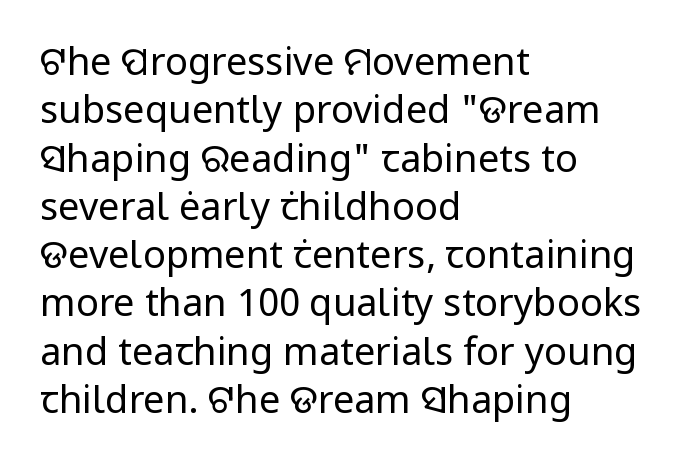
The image shows 38 px regular-weight sans-serif type, upright; set left-aligned, normal line spacing (1.27x), normal letter spacing, not underlined; low stroke contrast and a medium x-height.
